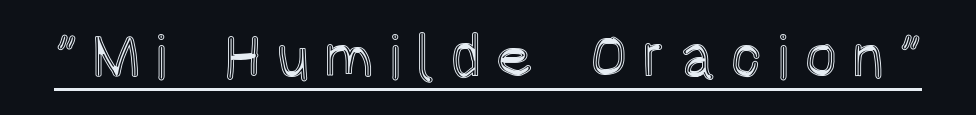
A roman cut, with each character standing at attention. Proportional: the letters do not fall into vertical columns. In designer terms, the underline attribute is active on this setting. The line texture is sparse and dotted thanks to wide tracking.
